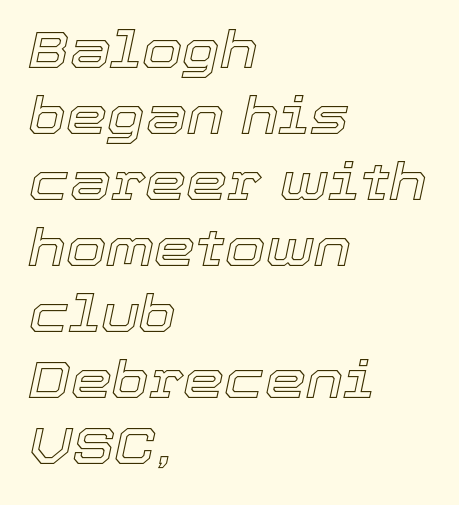
Q: Is the text italic (slanted)? A: Yes, it leans right by about 12 degrees.
Q: Is the text underlined? A: No.
Q: How is the paragraph aligned? A: Left-aligned.
Q: Is the spacing between letters normal or unusually wide? A: Normal.
Q: Is the spacing between lines tight, normal or loose? A: Normal.
Q: Width (condensed, normal, or wide)? A: Normal.
Q: x-height? A: Medium.
Q: Monospaced? A: No.
